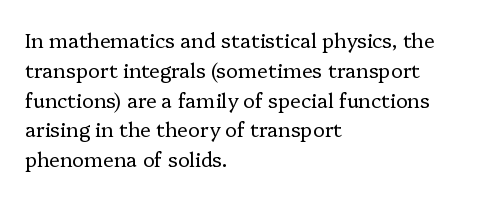
Rule under the text: the space is simply empty. Upright lettering throughout. This rendering leaves character spacing at its baseline value. If you drew a ruler down the left edge, every line would touch it. Is there much room between lines? A standard amount, neither cramped nor airy. This reads as an unemphasized weight, regular at the heaviest.
